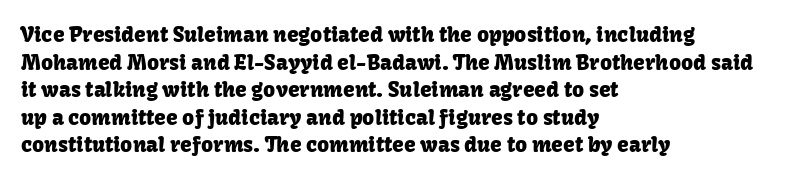
Line starts are locked; line ends wander. Leading matches the norm, producing a regular column. Characters remain perfectly vertical along every line. The area under the type is left untouched. Caption: standard tracking, unaltered.
